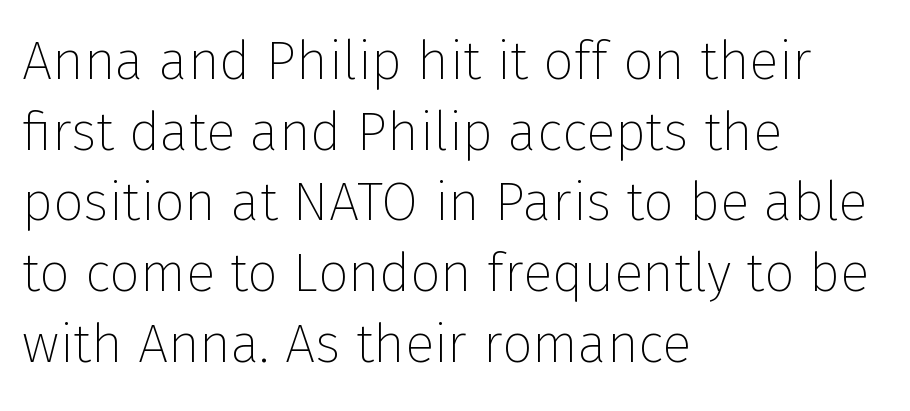
{"serif": "no", "italic": "no", "bold": "no", "weight": "thin", "width": "normal", "stroke_contrast": "low", "x_height": "medium", "monospaced": "no", "underline": "no", "align": "left", "line_spacing": "normal", "line_spacing_ratio": 1.31, "letter_spacing": "normal", "letter_spacing_em": 0.0, "glyph_px": 54}
